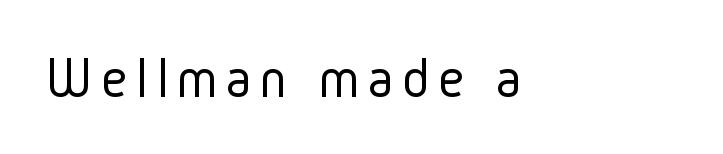
The image shows 57 px light, condensed sans-serif type, upright; set not underlined; low stroke contrast and a medium x-height.
